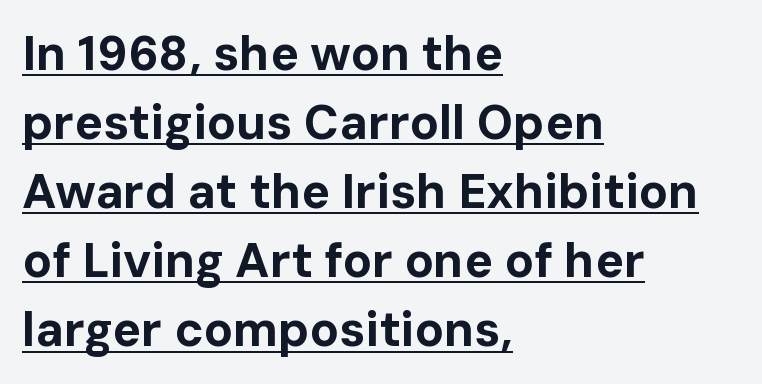
Spacing between characters is what you'd get straight out of the box. Tall strokes in this sample are plumb rather than angled. Look at the stroke-to-counter ratio: heavy, a bold. If you drew a ruler down the left edge, every line would touch it. Vertical spacing — default. The designer went with a sans here, leaving each stem footless.
